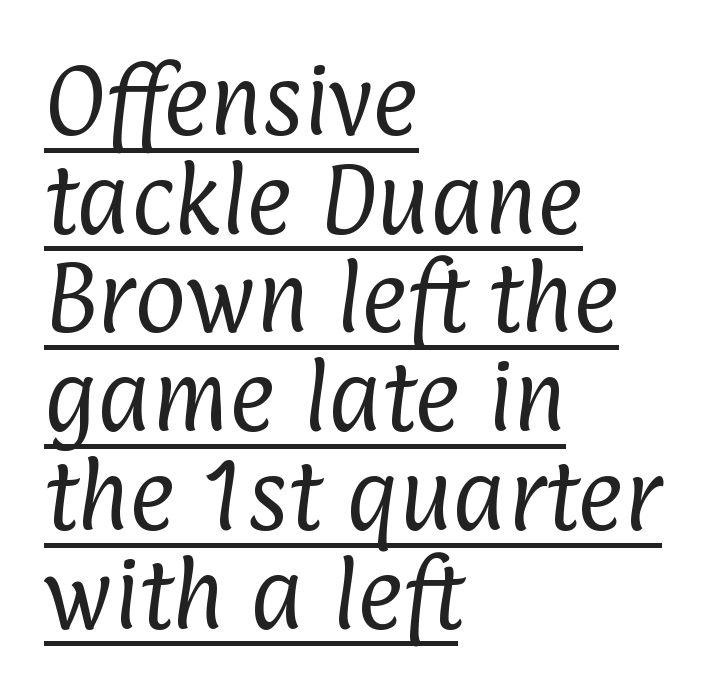
{"serif": "no", "bold": "no", "weight": "regular", "width": "condensed", "stroke_contrast": "low", "x_height": "medium", "monospaced": "no", "underline": "yes", "align": "left", "line_spacing": "normal", "line_spacing_ratio": 1.25, "letter_spacing": "normal", "letter_spacing_em": 0.0, "glyph_px": 79}
